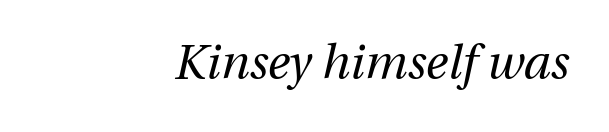
{"italic": "yes", "lean": "right", "slant_degrees": 13, "bold": "no", "weight": "regular", "width": "normal", "stroke_contrast": "medium", "x_height": "medium", "monospaced": "no", "underline": "no", "align": "right", "letter_spacing": "normal", "letter_spacing_em": 0.0, "glyph_px": 47}
